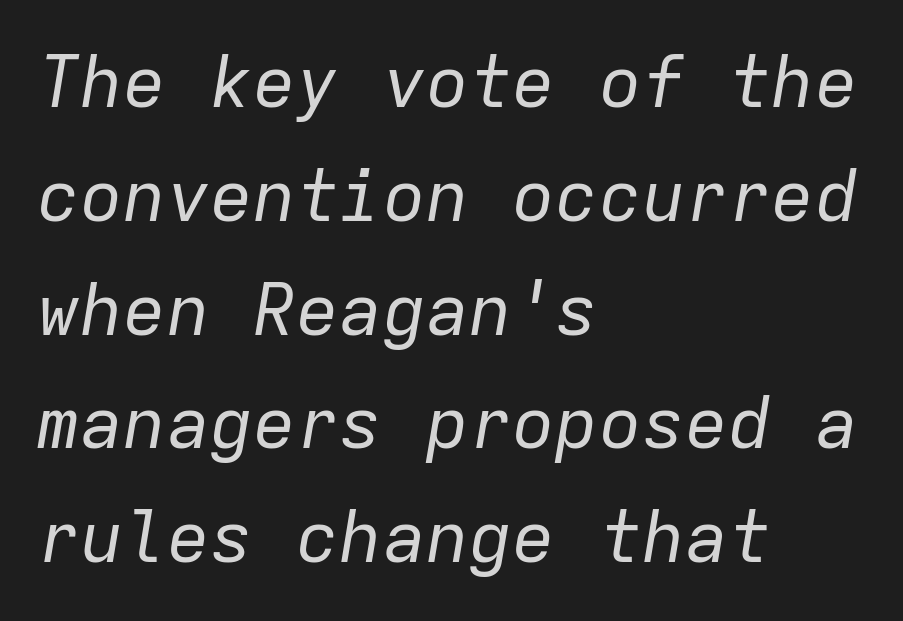
{"italic": "yes", "lean": "right", "slant_degrees": 9, "bold": "no", "weight": "regular", "width": "normal", "stroke_contrast": "low", "x_height": "medium", "monospaced": "yes", "underline": "no", "align": "left", "line_spacing": "normal", "line_spacing_ratio": 1.58, "letter_spacing": "normal", "letter_spacing_em": 0.0, "glyph_px": 72}
